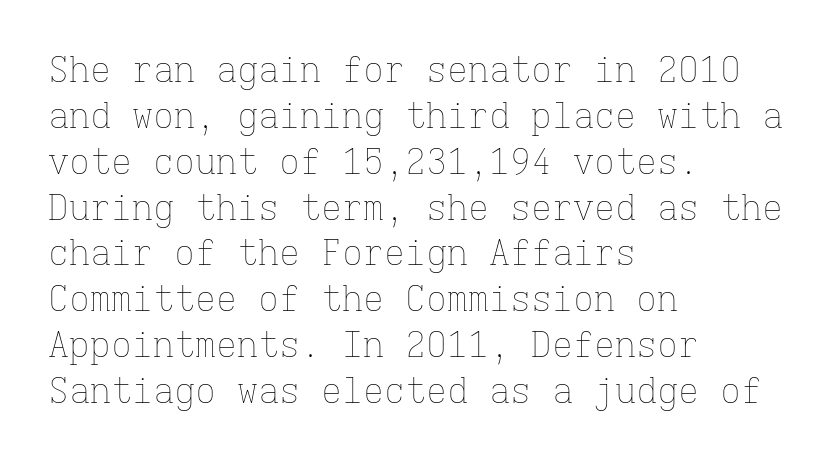
The image shows 35 px thin type, upright, monospaced; set left-aligned, normal line spacing (1.31x), normal letter spacing, not underlined; low stroke contrast and a medium x-height.
